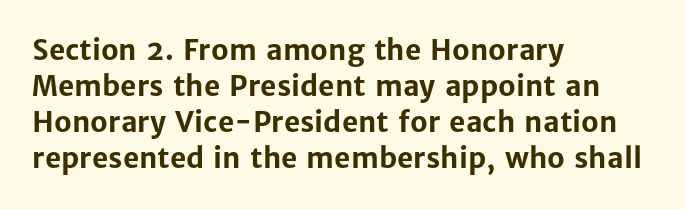
Note the varied advance widths — an 'i' is clearly narrower than an 'm'. Where is the straight margin? On the left. The specimen reads as upright at a glance. Clear beneath every line of the passage.
